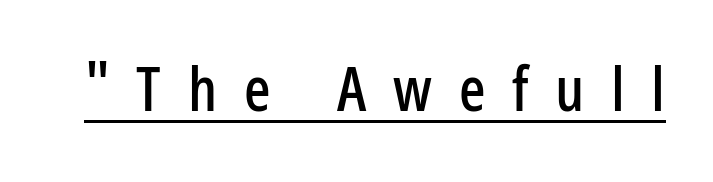
{"serif": "no", "italic": "no", "width": "condensed", "stroke_contrast": "low", "x_height": "medium", "monospaced": "no", "underline": "yes", "letter_spacing": "wide", "letter_spacing_em": 0.43, "glyph_px": 62}
